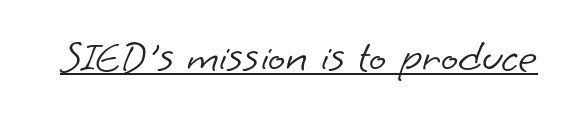
{"serif": "no", "bold": "no", "weight": "light", "width": "normal", "stroke_contrast": "low", "x_height": "small", "monospaced": "no", "underline": "yes", "letter_spacing": "normal", "letter_spacing_em": 0.0, "glyph_px": 45}
